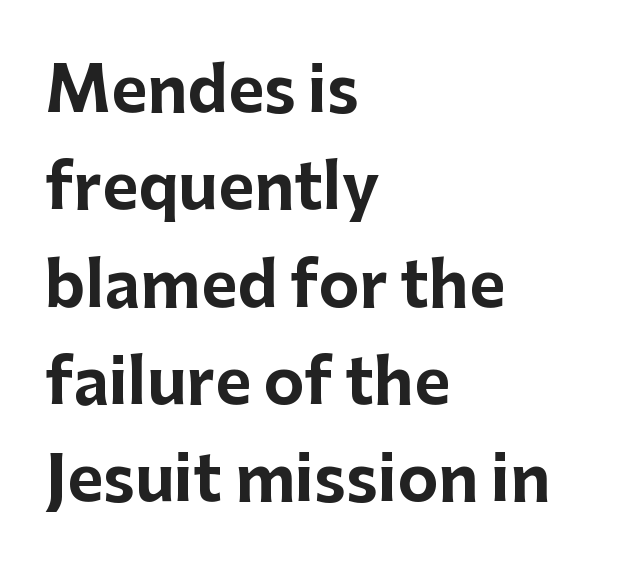
Q: Is the text bold? A: Yes.
Q: Is the text italic (slanted)? A: No, it is upright.
Q: Is the typeface a serif or a sans-serif typeface? A: Sans-serif.
Q: Is the text underlined? A: No.
Q: How is the paragraph aligned? A: Left-aligned.
Q: Is the spacing between letters normal or unusually wide? A: Normal.
Q: Is the spacing between lines tight, normal or loose? A: Normal.
Q: Width (condensed, normal, or wide)? A: Normal.
Q: Stroke contrast? A: Low.
Q: x-height? A: Medium.
Q: Monospaced? A: No.
